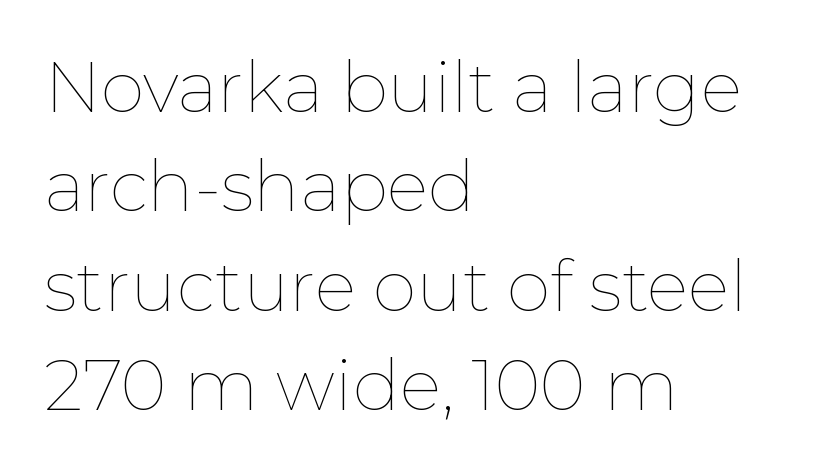
Q: Is the text bold? A: No.
Q: Is the text italic (slanted)? A: No, it is upright.
Q: Is the text underlined? A: No.
Q: How is the paragraph aligned? A: Left-aligned.
Q: Is the spacing between letters normal or unusually wide? A: Normal.
Q: Is the spacing between lines tight, normal or loose? A: Normal.
Q: Width (condensed, normal, or wide)? A: Normal.
Q: Stroke contrast? A: Low.
Q: x-height? A: Medium.
Q: Monospaced? A: No.
